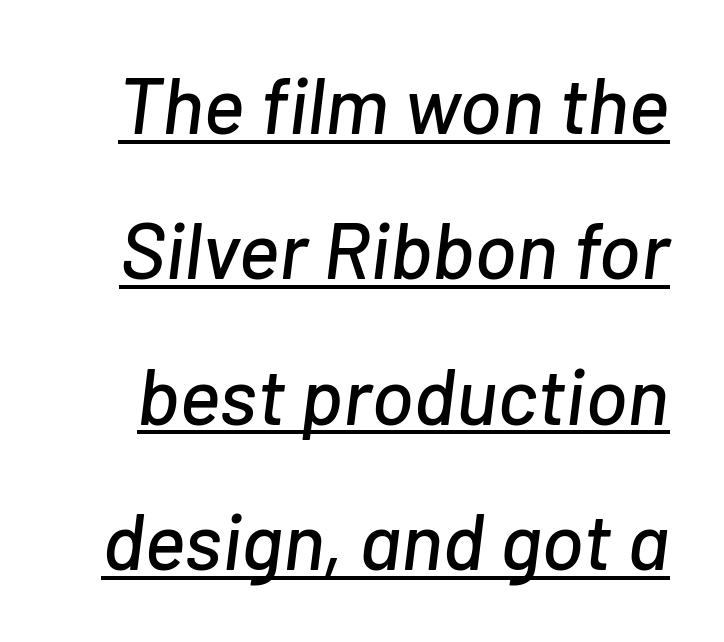
The sample's only ornament is a line tracing under the words. Rendered with sloped, italic letterforms. Students, note that the glyphs here touch the page at normal intervals. Looks like regular typesetting: each glyph gets only the width it needs.
